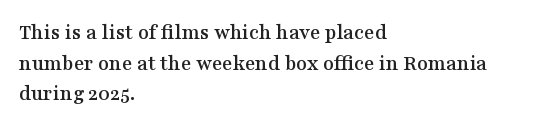
Q: Is the text italic (slanted)? A: No, it is upright.
Q: Is the text underlined? A: No.
Q: How is the paragraph aligned? A: Left-aligned.
Q: Is the spacing between letters normal or unusually wide? A: Normal.
Q: Is the spacing between lines tight, normal or loose? A: Normal.
